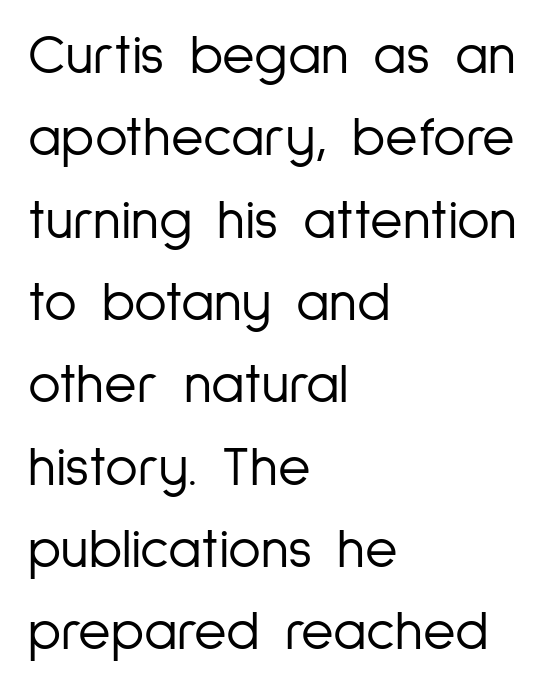
The image shows 56 px light, condensed sans-serif type, upright; set left-aligned, normal line spacing (1.47x), normal letter spacing, not underlined; low stroke contrast and a medium x-height.
